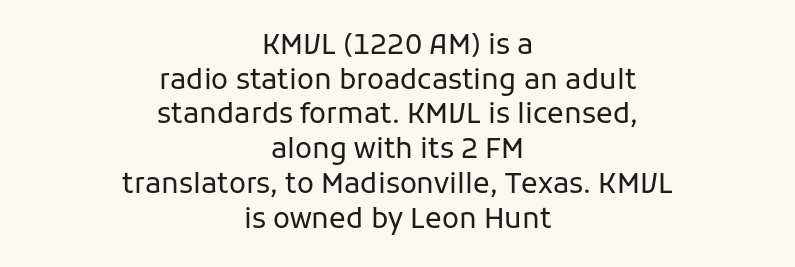
The text block is weighted toward neither margin, spreading evenly from the middle. The face used here is proportionally spaced, like ordinary book or web type. If you drew a line through each stem, it would be perfectly vertical. This is sans-serif lettering, the kind often seen on screens and signage. Letter spacing: default.
